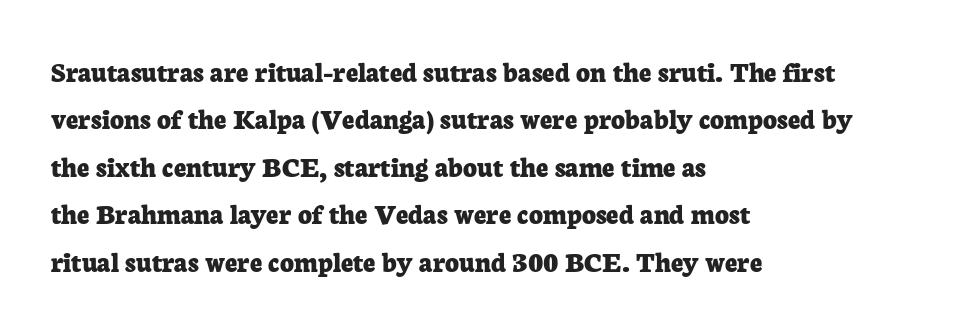
Letter spacing: default. Is this a fixed-width face? No — the glyphs have proportional, varying widths. The rows are spaced the way most documents space them. Set as a true bold cut, around the 700 mark. The passage is arranged the way most books set body copy — flush left. Look at the bottom of the vertical strokes: they flare into serifs here.
